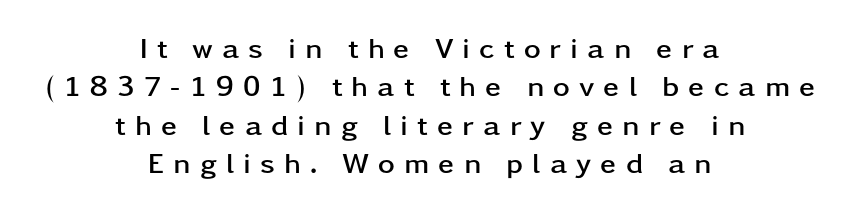
The image shows 29 px semibold, wide sans-serif type, upright; set centered, normal line spacing (1.32x), unusually wide letter spacing (+0.31 em), not underlined; low stroke contrast and a medium x-height.
